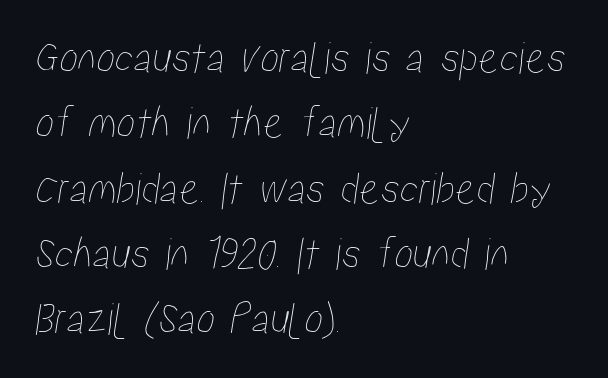
{"width": "condensed", "stroke_contrast": "low", "x_height": "medium", "monospaced": "no", "underline": "no", "align": "left", "line_spacing": "normal", "line_spacing_ratio": 1.39, "letter_spacing": "normal", "letter_spacing_em": 0.0, "glyph_px": 47}
